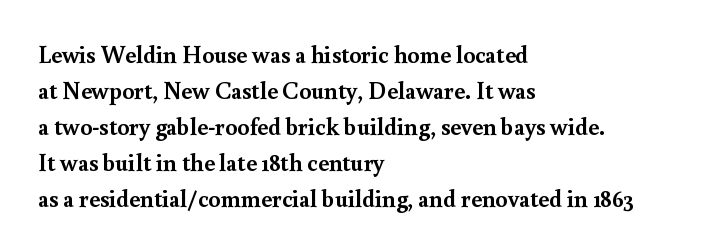
{"italic": "no", "bold": "yes", "underline": "no", "align": "left", "line_spacing": "normal", "line_spacing_ratio": 1.5, "letter_spacing": "normal", "letter_spacing_em": 0.0, "glyph_px": 24}
